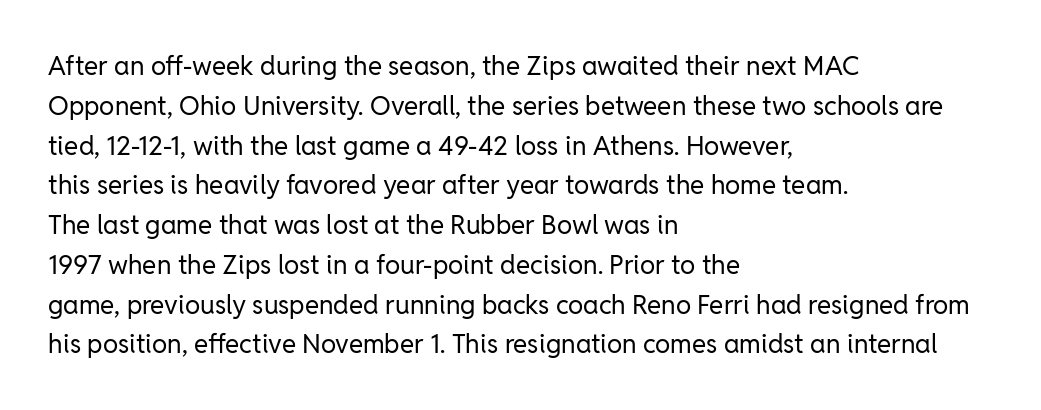
{"italic": "no", "bold": "no", "underline": "no", "align": "left", "line_spacing": "normal", "line_spacing_ratio": 1.53, "letter_spacing": "normal", "letter_spacing_em": 0.0, "glyph_px": 26}
